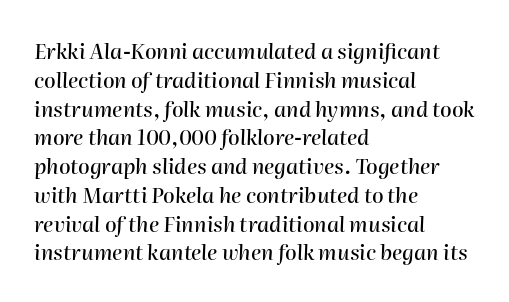
Q: Is the text italic (slanted)? A: Yes, it leans right by about 2 degrees.
Q: Is the text underlined? A: No.
Q: How is the paragraph aligned? A: Left-aligned.
Q: Is the spacing between letters normal or unusually wide? A: Normal.
Q: Is the spacing between lines tight, normal or loose? A: Normal.
